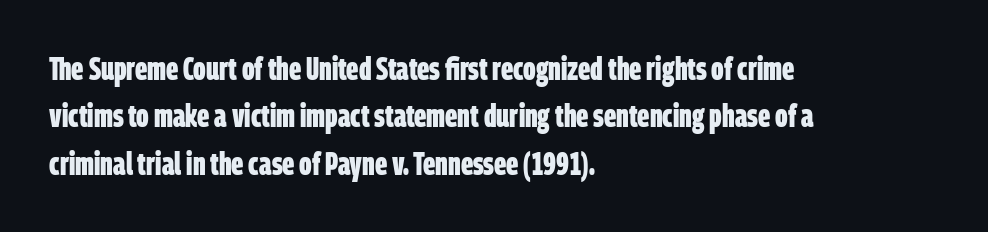
Compared with a centered layout, this one pins lines to the left instead. Strong, thick strokes mark this as bold type. Beneath every word, the page is bare. This sample keeps an unexceptional amount of space between lines.
